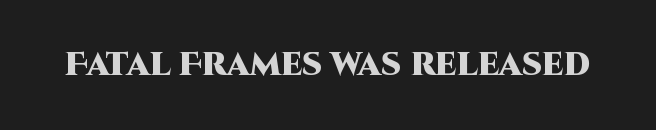
Q: Is the text bold? A: Yes.
Q: Is the text italic (slanted)? A: No, it is upright.
Q: Is the typeface a serif or a sans-serif typeface? A: Sans-serif.
Q: Is the text underlined? A: No.
Q: Is the spacing between letters normal or unusually wide? A: Normal.
Q: Width (condensed, normal, or wide)? A: Normal.
Q: Stroke contrast? A: High.
Q: x-height? A: Large.
Q: Monospaced? A: No.
